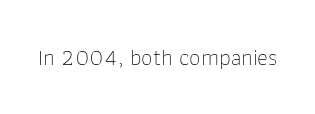
{"italic": "no", "bold": "no", "underline": "no", "letter_spacing": "normal", "letter_spacing_em": 0.0, "glyph_px": 23}
